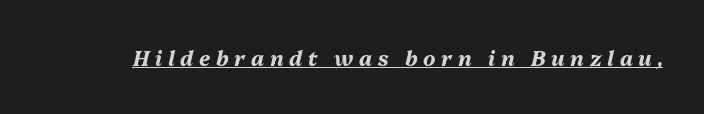
What decoration does the sample have? An underline. Students, this is bold: see how much ink each stroke carries. The tracking jumps out immediately: characters are airy and widely separated. The specimen reads as italic at a glance.
